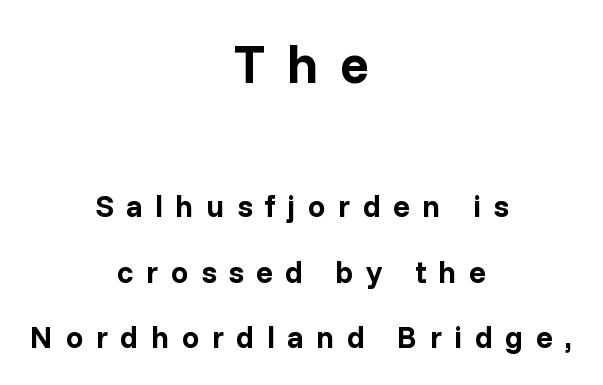
The image shows 54 px bold sans-serif type, upright; set centered, loose line spacing (2.11x), unusually wide letter spacing (+0.4 em), not underlined; the first (top) block is 1.74x larger; low stroke contrast and a medium x-height.
